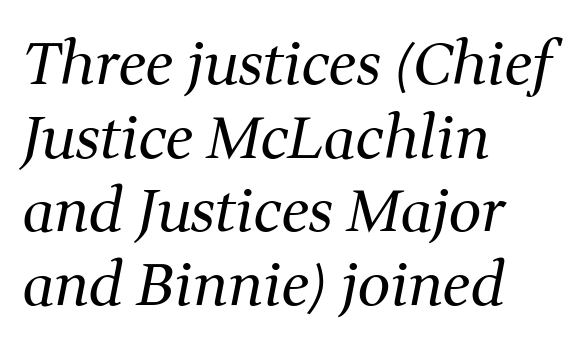
Q: Is the text bold? A: No.
Q: Is the text italic (slanted)? A: Yes, it leans right by about 11 degrees.
Q: Is the typeface a serif or a sans-serif typeface? A: Serif.
Q: Is the text underlined? A: No.
Q: How is the paragraph aligned? A: Left-aligned.
Q: Is the spacing between letters normal or unusually wide? A: Normal.
Q: Is the spacing between lines tight, normal or loose? A: Normal.
Q: Width (condensed, normal, or wide)? A: Normal.
Q: Stroke contrast? A: Medium.
Q: x-height? A: Medium.
Q: Monospaced? A: No.
